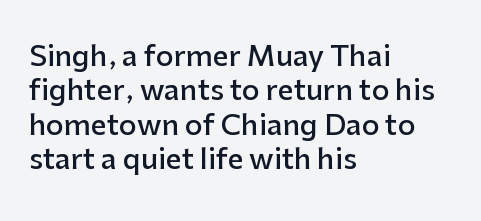
Q: Is the text bold? A: Semi-bold.
Q: Is the text italic (slanted)? A: No, it is upright.
Q: Is the typeface a serif or a sans-serif typeface? A: Sans-serif.
Q: Is the text underlined? A: No.
Q: How is the paragraph aligned? A: Left-aligned.
Q: Is the spacing between letters normal or unusually wide? A: Normal.
Q: Width (condensed, normal, or wide)? A: Normal.
Q: Stroke contrast? A: Low.
Q: x-height? A: Medium.
Q: Monospaced? A: No.
